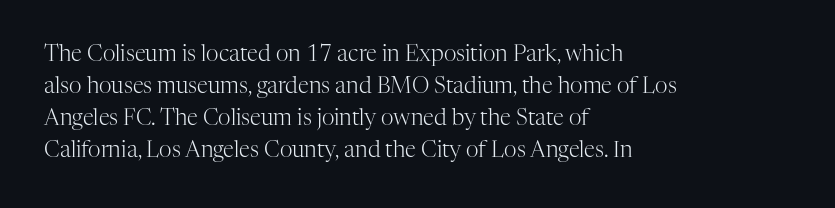
Q: Is the text bold? A: No.
Q: Is the text italic (slanted)? A: No, it is upright.
Q: Is the text underlined? A: No.
Q: How is the paragraph aligned? A: Left-aligned.
Q: Is the spacing between letters normal or unusually wide? A: Normal.
Q: Is the spacing between lines tight, normal or loose? A: Normal.
